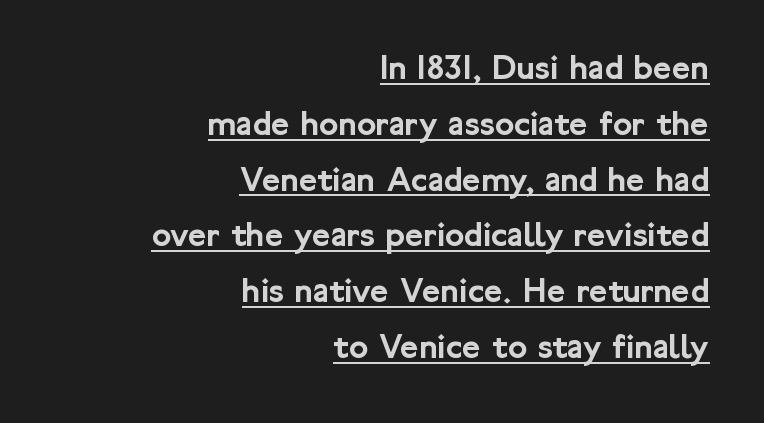
The horizontal fit of the characters is conventional and even. Summary of vertical rhythm: regular, with standard interline spacing. To sum up the face: it is a sans, with no serifs. Do the characters align in a grid? No, the font is proportional.
